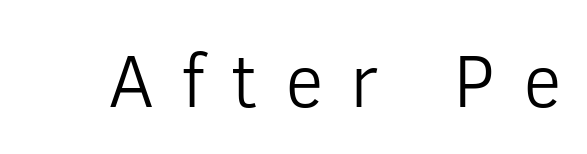
The line texture is sparse and dotted thanks to wide tracking. On a weight scale, this lands at 450 or below. Words float on clear page, feet unadorned. Varying glyph widths throughout — classic text-font behaviour.
